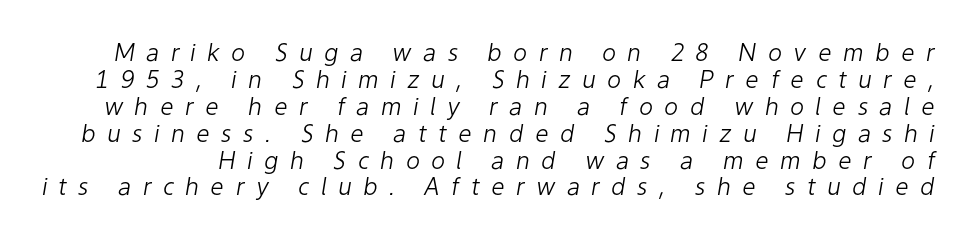
{"italic": "yes", "lean": "right", "slant_degrees": 9, "bold": "no", "underline": "no", "line_spacing": "tight", "line_spacing_ratio": 1.12, "letter_spacing": "wide", "letter_spacing_em": 0.47, "glyph_px": 24}
